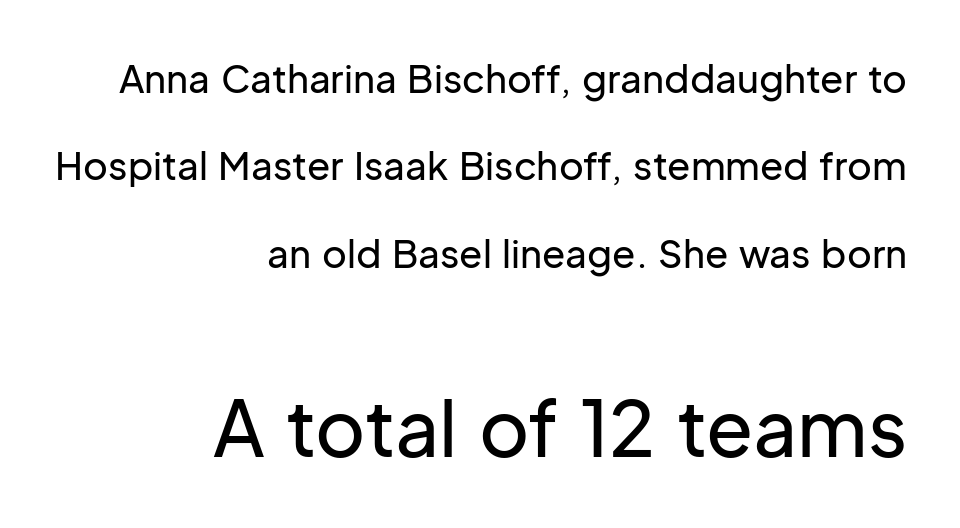
{"serif": "no", "italic": "no", "width": "normal", "stroke_contrast": "low", "x_height": "medium", "monospaced": "no", "underline": "no", "align": "right", "line_spacing": "loose", "line_spacing_ratio": 2.3, "letter_spacing": "normal", "letter_spacing_em": 0.0, "larger_block": "second", "size_ratio": 2.03, "glyph_px": 77}
